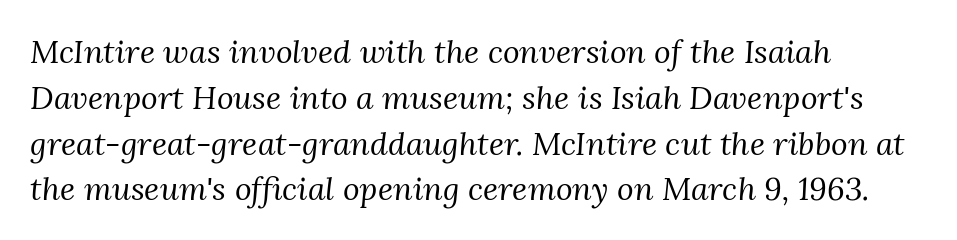
Q: Is the text bold? A: No.
Q: Is the text italic (slanted)? A: Yes, it leans right by about 3 degrees.
Q: Is the typeface a serif or a sans-serif typeface? A: Serif.
Q: Is the text underlined? A: No.
Q: How is the paragraph aligned? A: Left-aligned.
Q: Is the spacing between letters normal or unusually wide? A: Normal.
Q: Is the spacing between lines tight, normal or loose? A: Normal.
Q: Width (condensed, normal, or wide)? A: Normal.
Q: Stroke contrast? A: Medium.
Q: x-height? A: Medium.
Q: Monospaced? A: No.
